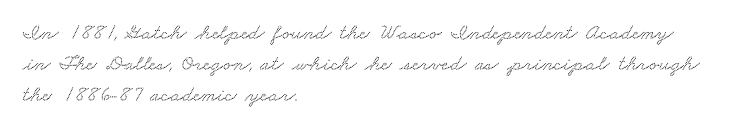
{"underline": "no", "align": "left", "line_spacing": "normal", "line_spacing_ratio": 1.42, "letter_spacing": "normal", "letter_spacing_em": 0.0, "glyph_px": 22}
